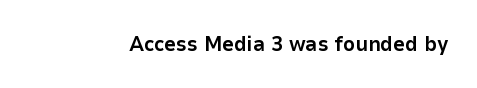
Q: Is the text bold? A: Yes.
Q: Is the text italic (slanted)? A: No, it is upright.
Q: Is the text underlined? A: No.
Q: Is the spacing between letters normal or unusually wide? A: Normal.
